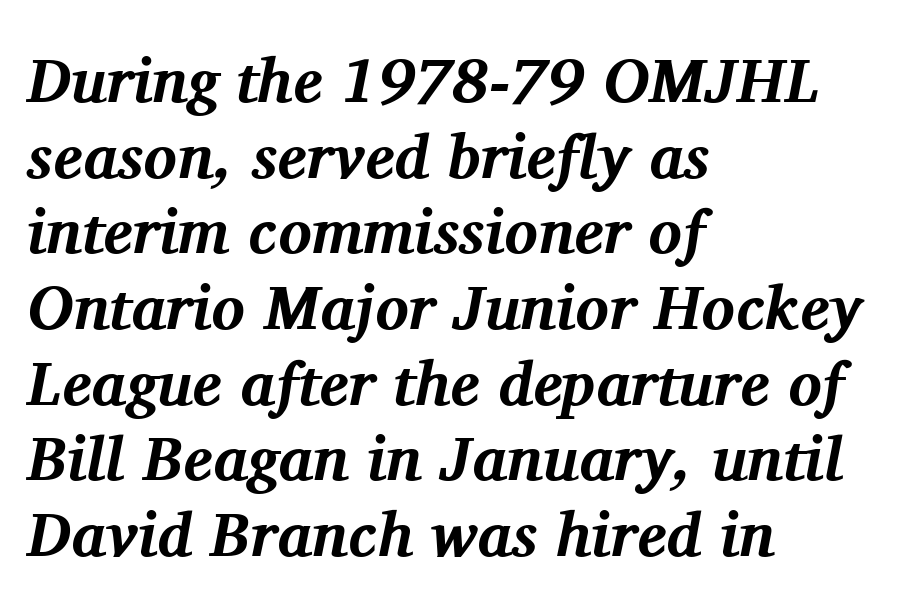
The image shows 62 px bold serif type, italic (leaning right); set left-aligned, line spacing 1.22x, normal letter spacing, not underlined; medium stroke contrast and a medium x-height.
